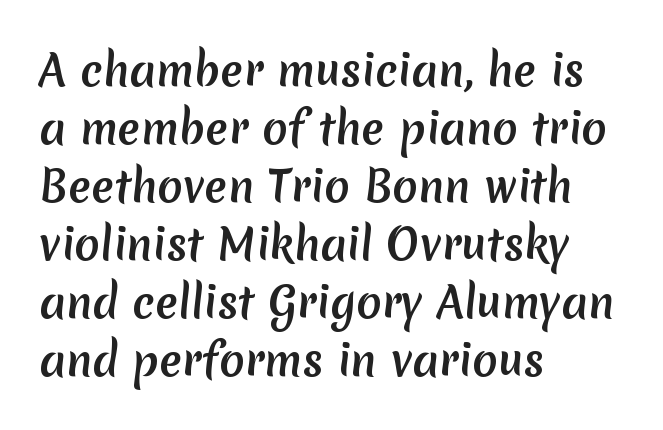
The image shows 42 px sans-serif type; set left-aligned, normal line spacing (1.38x), normal letter spacing, not underlined; medium stroke contrast and a medium x-height.
